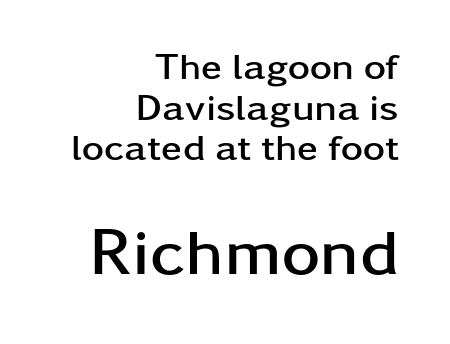
The image shows 66 px semibold, wide sans-serif type, upright; set right-aligned, tight line spacing (1.07x), normal letter spacing, not underlined; the second (bottom) block is 1.74x larger; low stroke contrast and a medium x-height.
